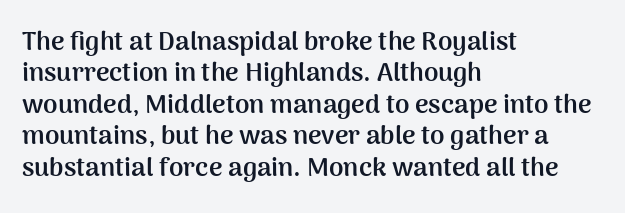
Q: Is the text bold? A: Yes.
Q: Is the text italic (slanted)? A: No, it is upright.
Q: Is the text underlined? A: No.
Q: How is the paragraph aligned? A: Left-aligned.
Q: Is the spacing between letters normal or unusually wide? A: Normal.
